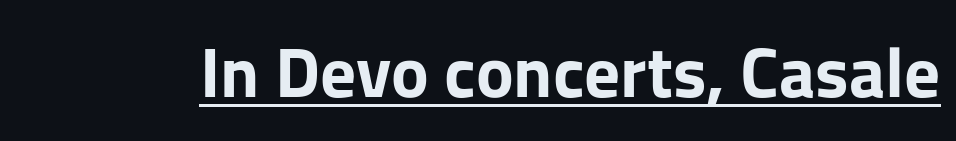
Students, observe the line beneath the letters — that is underlining. Strong, thick strokes mark this as bold type. Each letter keeps its own natural width here, so spacing adapts to shape. Does the lettering tilt? It doesn't — this is upright. Check where the strokes stop: nothing finishes them off — pure sans.
